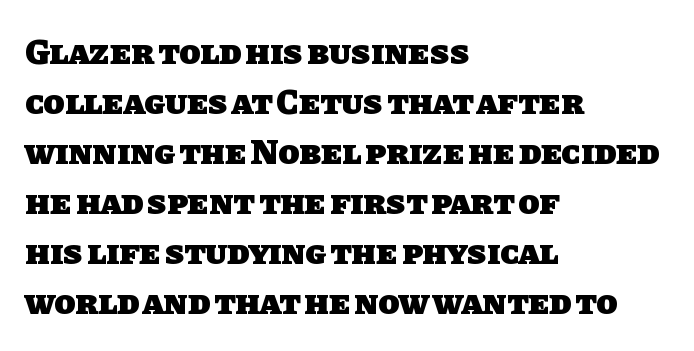
The sample has been set heavy, in full bold. To sum up the face: it is a sans, with no serifs. Left-aligned paragraph, ragged on the right. Any mark beneath the type? The region is blank.
